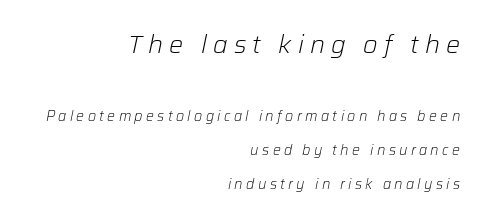
{"italic": "yes", "lean": "right", "slant_degrees": 12, "bold": "no", "underline": "no", "align": "right", "line_spacing": "loose", "line_spacing_ratio": 2.43, "letter_spacing": "wide", "letter_spacing_em": 0.24, "larger_block": "first", "size_ratio": 1.79, "glyph_px": 25}
